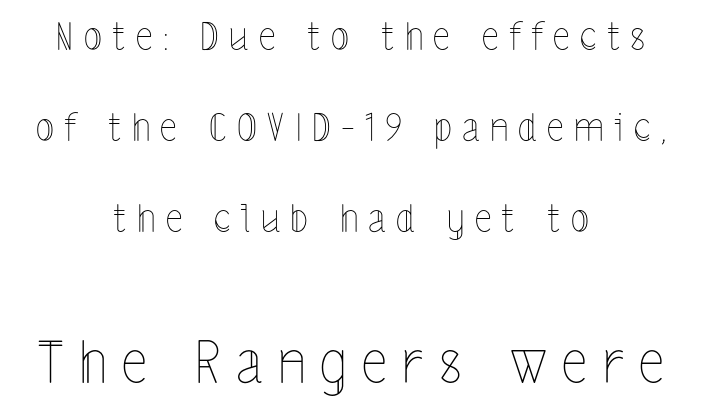
The image shows 57 px thin, condensed type, upright; set centered, loose line spacing (2.39x), unusually wide letter spacing (+0.27 em), not underlined; the second (bottom) block is 1.5x larger; a medium x-height.
